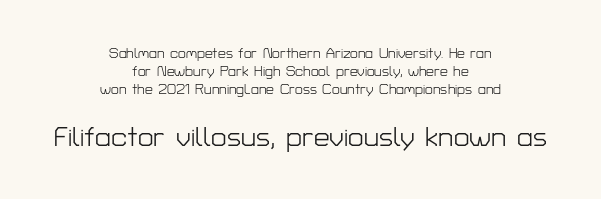
The image shows 28 px light sans-serif type, upright; set centered, normal line spacing (1.27x), normal letter spacing, not underlined; the second (bottom) block is 2.0x larger; low stroke contrast and a medium x-height.
